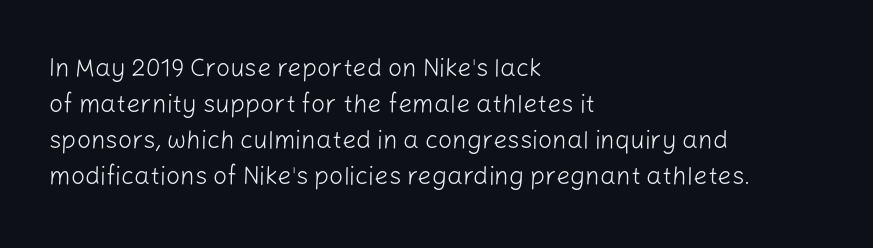
{"italic": "no", "bold": "no", "underline": "no", "align": "left", "line_spacing": "normal", "line_spacing_ratio": 1.44, "letter_spacing": "normal", "letter_spacing_em": 0.0, "glyph_px": 25}
